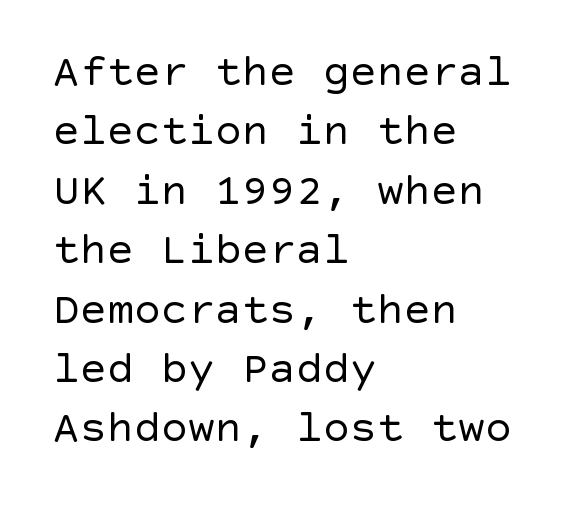
The image shows 45 px regular-weight sans-serif type, upright; set left-aligned, normal line spacing (1.32x), normal letter spacing, not underlined; a large x-height.
